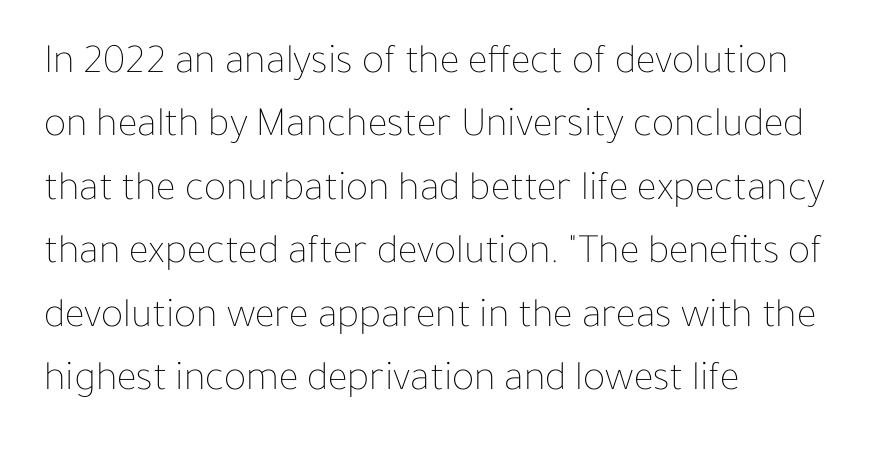
Q: Is the text bold? A: No.
Q: Is the text italic (slanted)? A: No, it is upright.
Q: Is the text underlined? A: No.
Q: How is the paragraph aligned? A: Left-aligned.
Q: Is the spacing between letters normal or unusually wide? A: Normal.
Q: Is the spacing between lines tight, normal or loose? A: Normal.
Q: Width (condensed, normal, or wide)? A: Normal.
Q: Stroke contrast? A: Low.
Q: x-height? A: Medium.
Q: Monospaced? A: No.
